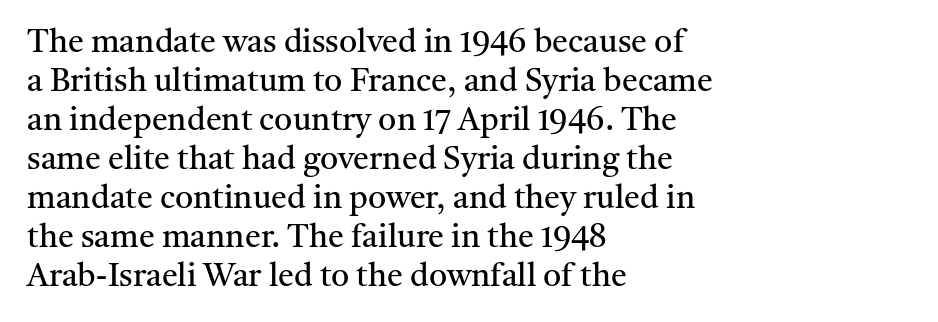
Typeset ragged right — the left edge is the straight one. Any mark beneath the type? The region is blank. Note: serifs present on the glyphs. Stroke mass is kept to a normal reading level or below. Caption: standard tracking, unaltered. You could not count columns in this text — the font is proportionally spaced.
